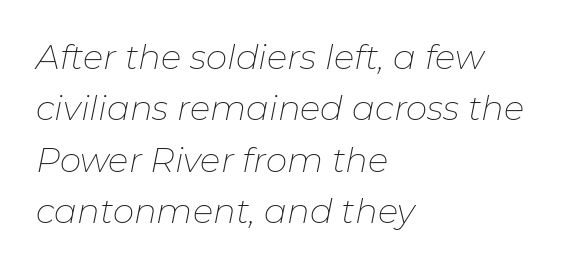
{"italic": "yes", "lean": "right", "slant_degrees": 11, "bold": "no", "weight": "thin", "width": "normal", "stroke_contrast": "low", "x_height": "medium", "monospaced": "no", "underline": "no", "align": "left", "line_spacing": "normal", "line_spacing_ratio": 1.51, "letter_spacing": "normal", "letter_spacing_em": 0.0, "glyph_px": 34}
